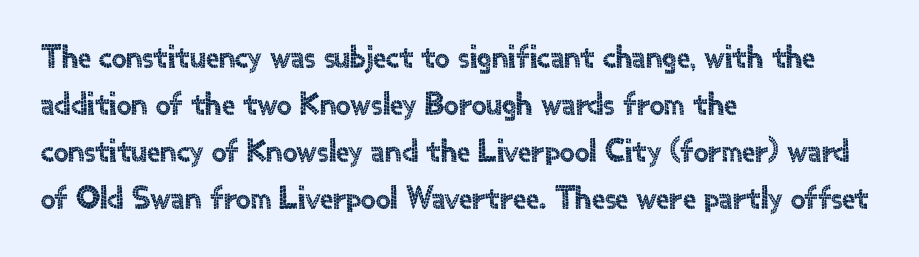
Q: Is the text italic (slanted)? A: No, it is upright.
Q: Is the typeface a serif or a sans-serif typeface? A: Sans-serif.
Q: Is the text underlined? A: No.
Q: How is the paragraph aligned? A: Left-aligned.
Q: Is the spacing between letters normal or unusually wide? A: Normal.
Q: Is the spacing between lines tight, normal or loose? A: Normal.
Q: Width (condensed, normal, or wide)? A: Normal.
Q: x-height? A: Small.
Q: Monospaced? A: No.
